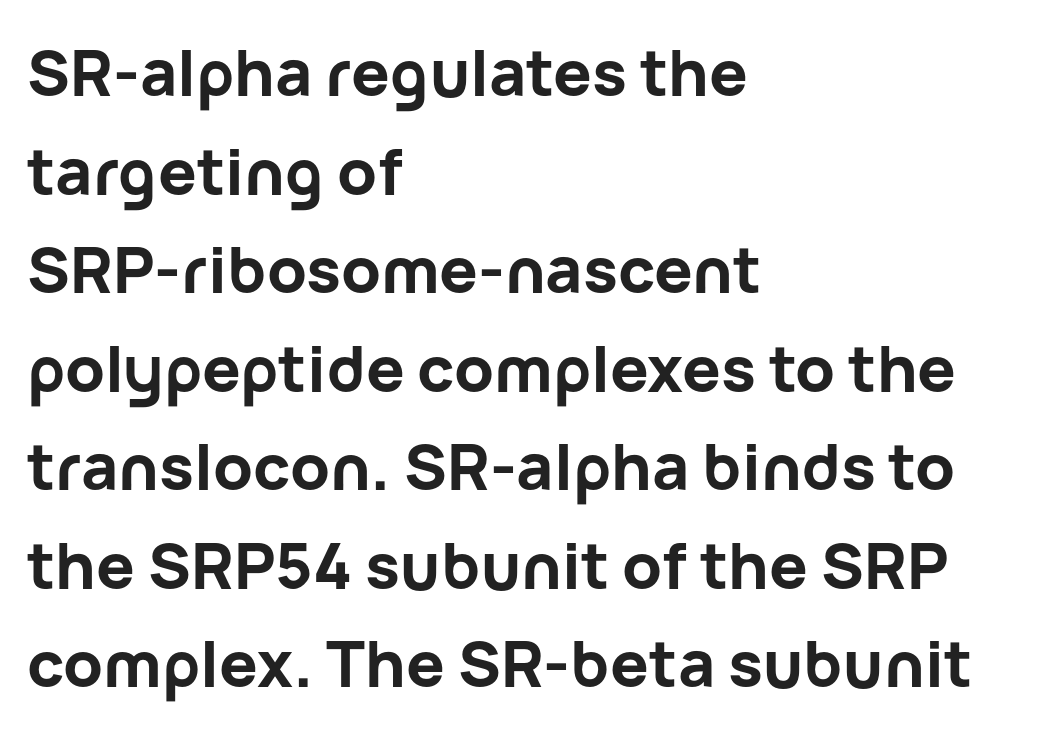
Typographically, this falls in the sans-serif category. Rendered with straight, roman letterforms. The rendering keeps characters at their native spacing. Note the varied advance widths — an 'i' is clearly narrower than an 'm'. Heft: maximum for text — a bold.
